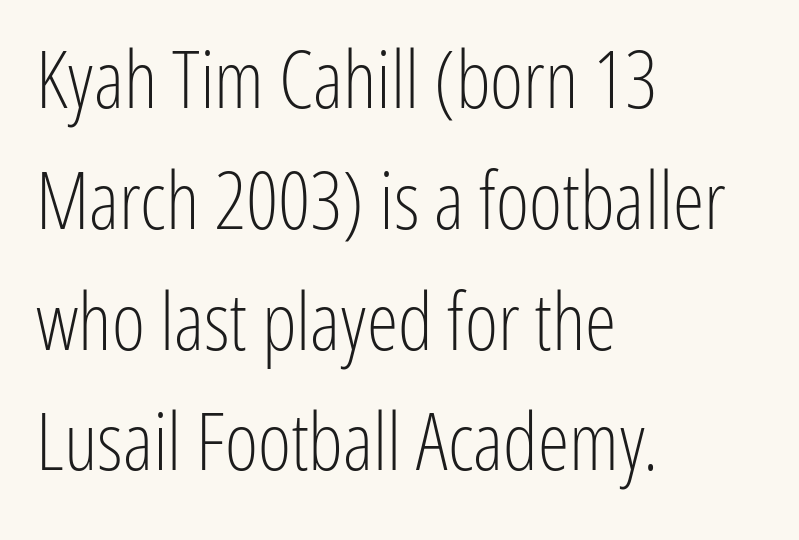
Q: Is the text bold? A: No.
Q: Is the text italic (slanted)? A: No, it is upright.
Q: Is the typeface a serif or a sans-serif typeface? A: Sans-serif.
Q: Is the text underlined? A: No.
Q: How is the paragraph aligned? A: Left-aligned.
Q: Is the spacing between letters normal or unusually wide? A: Normal.
Q: Is the spacing between lines tight, normal or loose? A: Normal.
Q: Width (condensed, normal, or wide)? A: Condensed.
Q: Stroke contrast? A: Low.
Q: x-height? A: Medium.
Q: Monospaced? A: No.
